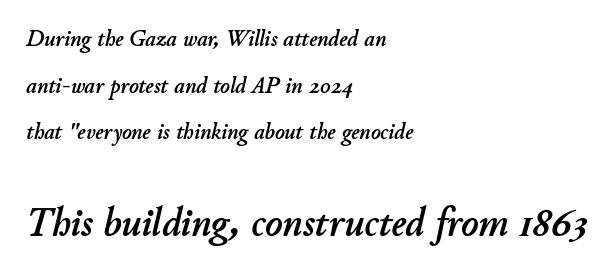
Quick note: italic. Which margin do the lines hug? The left one — the right edge is uneven. The emphasis by scale lands on block number two, below. Line spacing here is loose.
